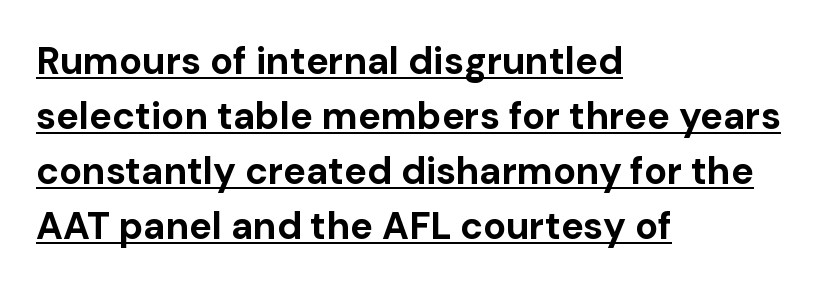
The image shows 38 px bold sans-serif type, upright; set left-aligned, normal line spacing (1.45x), normal letter spacing, underlined; low stroke contrast and a medium x-height.
